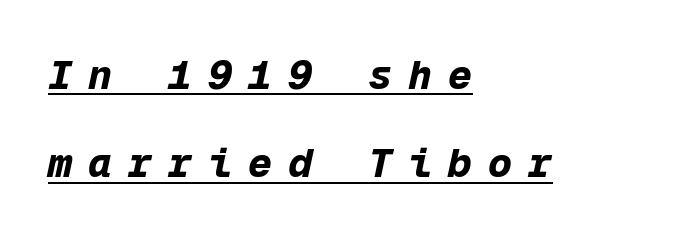
One-word summary of the alignment: left. A continuous stroke trails under the words, as in a hyperlink. The block of text is sparse from top to bottom, with ample space between rows. Compared with an ordinary text face, these strokes are far heavier — a full bold.
